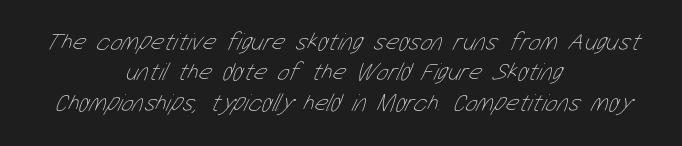
The image shows 25 px text type; set centered, line spacing 1.22x, normal letter spacing, not underlined.
